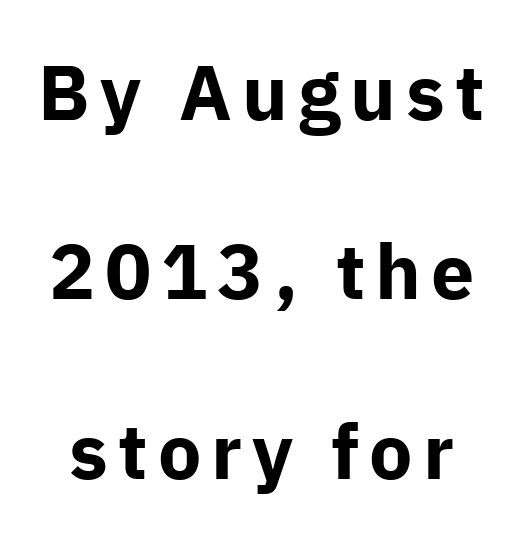
The image shows 77 px bold sans-serif type, upright; set loose line spacing (2.33x), not underlined; low stroke contrast and a medium x-height.
